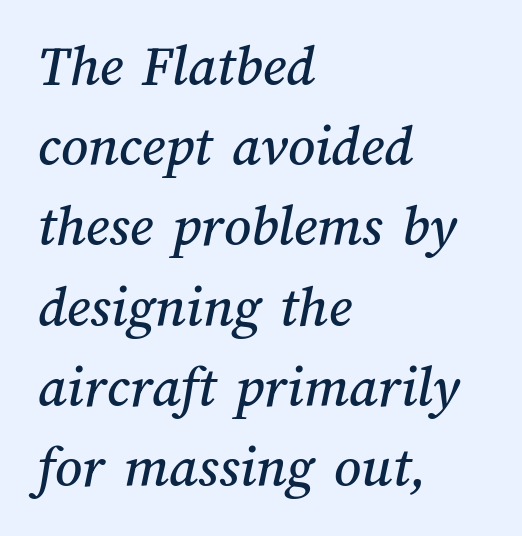
Q: Is the text underlined? A: No.
Q: How is the paragraph aligned? A: Left-aligned.
Q: Is the spacing between letters normal or unusually wide? A: Normal.
Q: Is the spacing between lines tight, normal or loose? A: Normal.
Q: Width (condensed, normal, or wide)? A: Normal.
Q: Stroke contrast? A: Medium.
Q: x-height? A: Medium.
Q: Monospaced? A: No.
